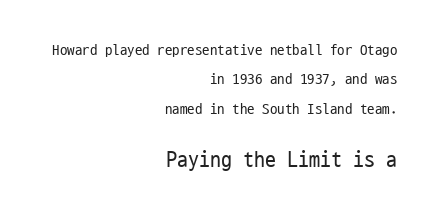
Q: Is the text bold? A: No.
Q: Is the text italic (slanted)? A: No, it is upright.
Q: Is the text underlined? A: No.
Q: How is the paragraph aligned? A: Right-aligned.
Q: Is the spacing between letters normal or unusually wide? A: Normal.
Q: Is the spacing between lines tight, normal or loose? A: Loose.
Q: Which block of text is set in a larger size, the first (top) or the second (bottom)? A: The second (bottom) one.
